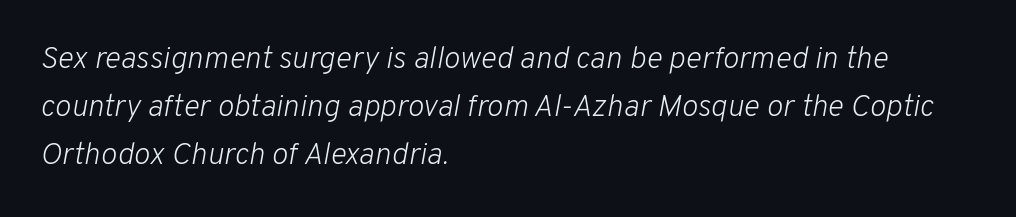
Think of a printed novel: that variable character pitch is what you see here. Line spacing here is normal. The strip under each line holds only bare page. How are the letters spaced? Ordinarily, with no added tracking.
